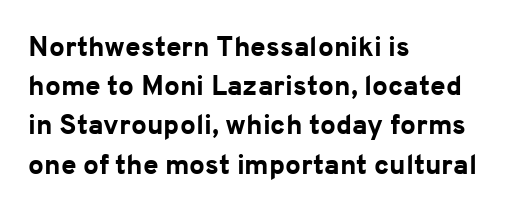
Varying glyph widths throughout — classic text-font behaviour. You can tell it's not italic because the verticals are truly vertical. I'd describe the lettering as bold — thick and assertive. The rows are spaced the way most documents space them. There is no visible air inserted between adjacent glyphs.
